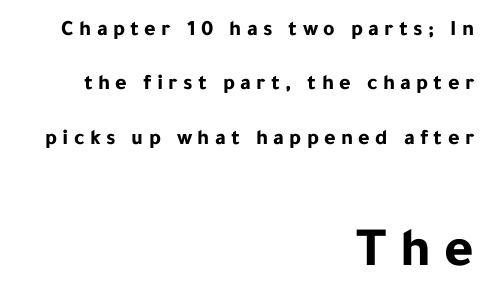
How would I describe the line gaps? Wide and relaxed. This sample uses a sans-serif face. Weight check: bold — yes, fully. Scale increases going downward across the two blocks. Look at the tracking — it's clearly loosened, letters drifting apart.
